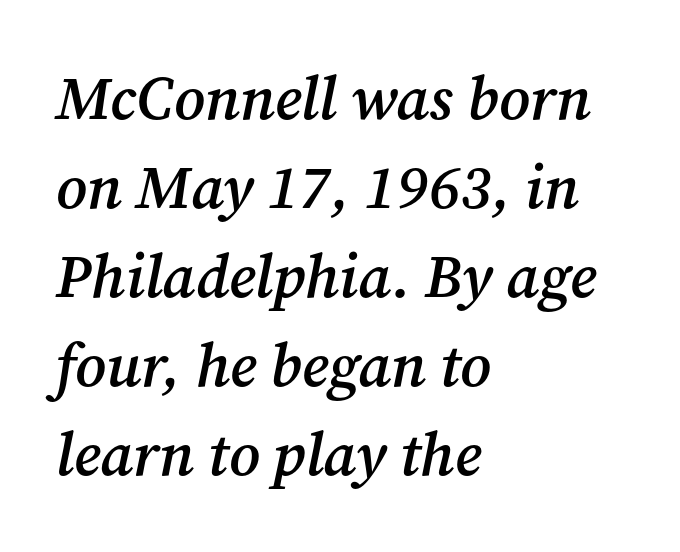
The type is set solid horizontally, with unmodified tracking. Is the type slanted? Yes — the strokes lean at a clear angle. Varying glyph widths throughout — classic text-font behaviour. The compositor pushed each line to the left boundary.
